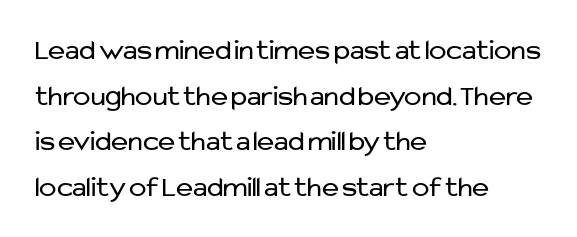
The image shows 29 px regular-weight sans-serif type, upright; set left-aligned, normal line spacing (1.57x), normal letter spacing, not underlined; low stroke contrast and a medium x-height.
